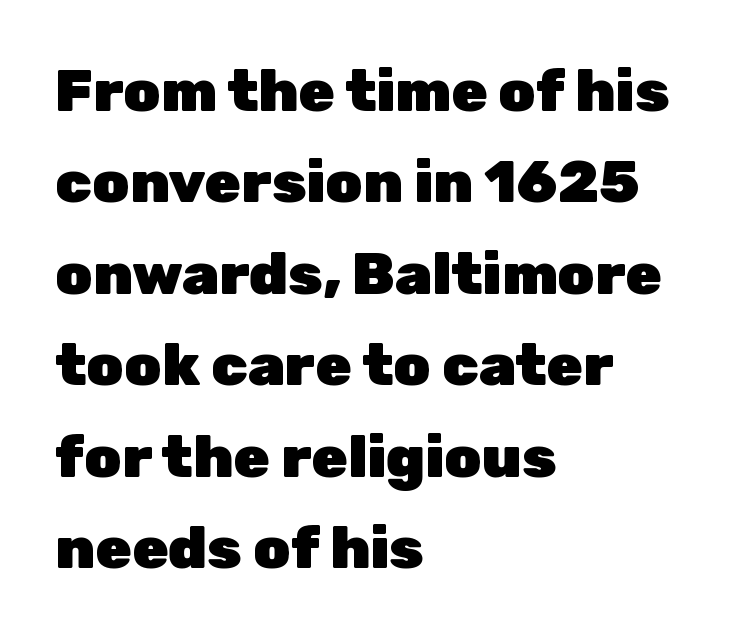
The image shows 59 px heavy sans-serif type, upright; set left-aligned, normal line spacing (1.55x), normal letter spacing, not underlined; low stroke contrast and a medium x-height.
